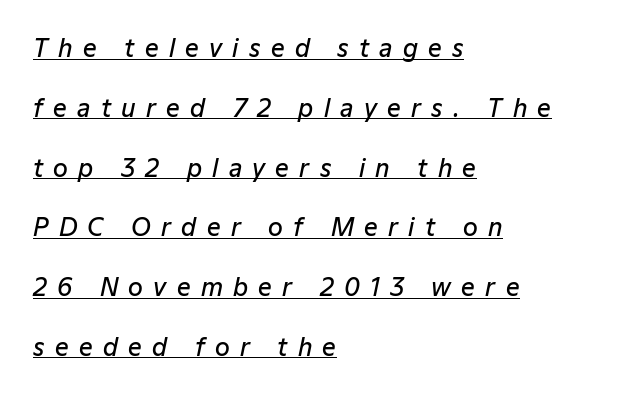
A typesetter would call this leading open, well beyond the default. Short note: letters widely spaced. Look at the stroke-to-counter ratio: somewhat heavy, a semibold. Rendered with sloped, italic letterforms. Does a line run under the words? Yes, clearly.
